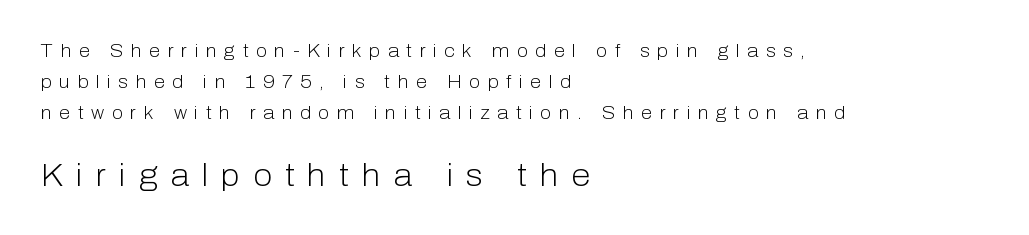
Q: Is the text bold? A: No.
Q: Is the text italic (slanted)? A: No, it is upright.
Q: Is the typeface a serif or a sans-serif typeface? A: Sans-serif.
Q: Is the text underlined? A: No.
Q: How is the paragraph aligned? A: Left-aligned.
Q: Is the spacing between letters normal or unusually wide? A: Unusually wide.
Q: Which block of text is set in a larger size, the first (top) or the second (bottom)? A: The second (bottom) one.
Q: Width (condensed, normal, or wide)? A: Normal.
Q: Stroke contrast? A: Low.
Q: x-height? A: Medium.
Q: Monospaced? A: No.
